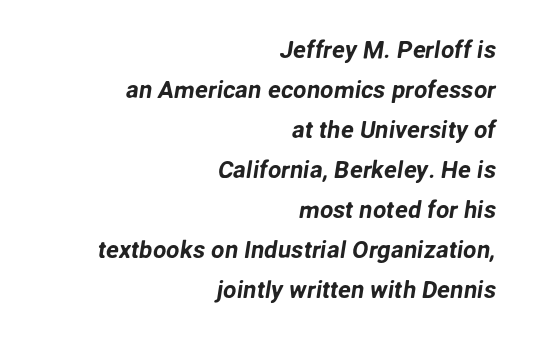
Evenly set lines give the paragraph a standard silhouette. These lines are set flush right with a ragged left edge. In terms of letterspacing, this is plain default setting. Just letters on the line, the space beneath them empty.
